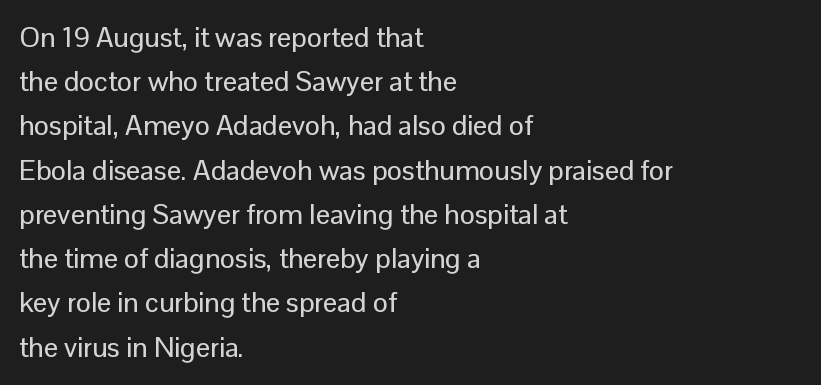
The image shows 28 px sans-serif type, upright; set left-aligned, normal line spacing (1.58x), normal letter spacing, not underlined; low stroke contrast and a medium x-height.
